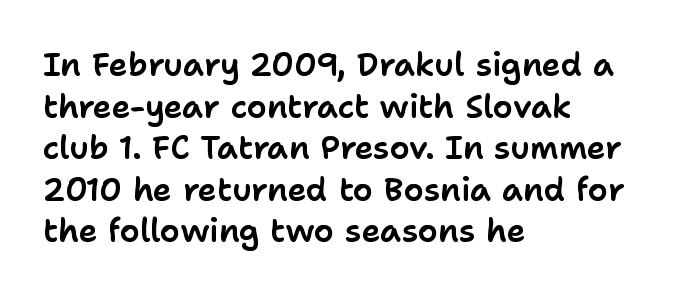
The image shows 32 px sans-serif type, upright; set left-aligned, normal line spacing (1.3x), normal letter spacing, not underlined; low stroke contrast and a medium x-height.
